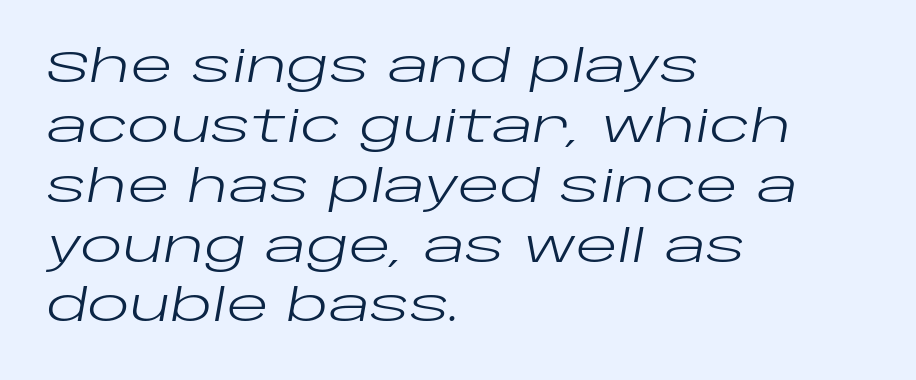
The image shows 44 px regular-weight, wide type, italic (leaning right); set left-aligned, normal line spacing (1.36x), normal letter spacing, not underlined; low stroke contrast and a large x-height.
